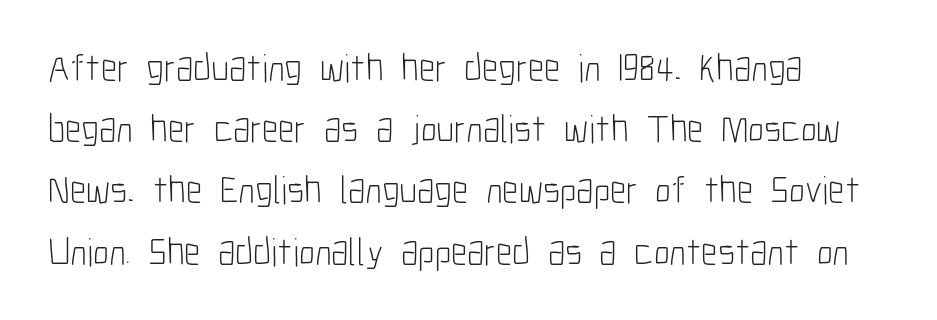
The font's upright variant was chosen for this text. Does extra space separate the letters? No, they use regular spacing. This sample is left-justified, so line endings fall wherever the words run out. No letter is thick-stroked: the sample isn't bold. This sample keeps an unexceptional amount of space between lines. Varying glyph widths throughout — classic text-font behaviour.
